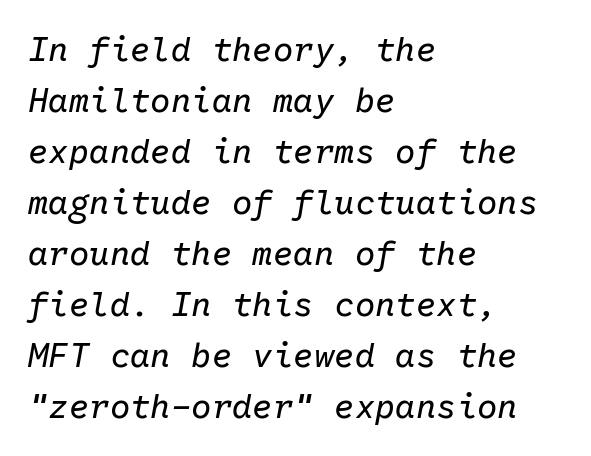
The image shows 34 px regular-weight type, italic (leaning right), monospaced; set left-aligned, normal line spacing (1.5x), normal letter spacing, not underlined; low stroke contrast and a medium x-height.
